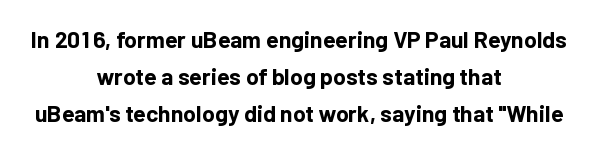
{"italic": "no", "bold": "yes", "underline": "no", "align": "center", "line_spacing": "normal", "line_spacing_ratio": 1.61, "letter_spacing": "normal", "letter_spacing_em": 0.0, "glyph_px": 23}
